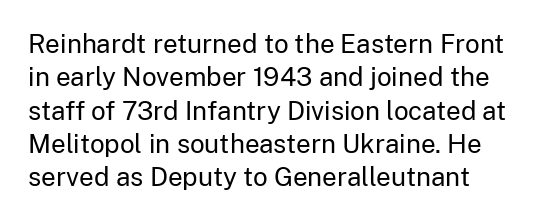
{"italic": "no", "bold": "no", "underline": "no", "align": "left", "line_spacing": "normal", "line_spacing_ratio": 1.28, "letter_spacing": "normal", "letter_spacing_em": 0.0, "glyph_px": 26}
